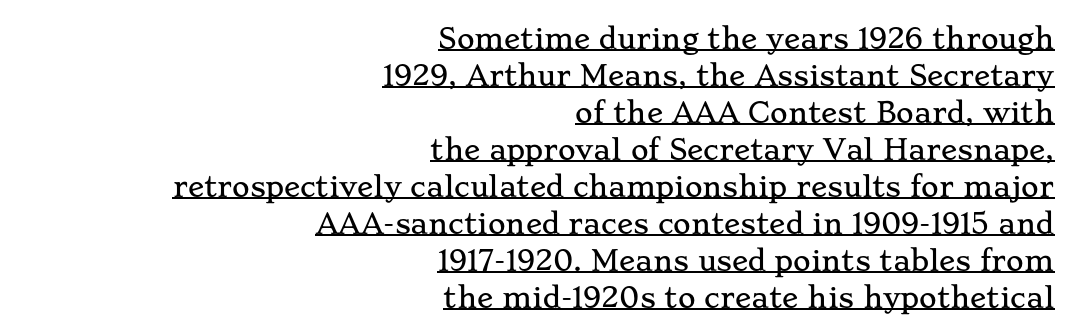
The image shows 27 px text type, upright; set right-aligned, normal line spacing (1.37x), normal letter spacing, underlined.
